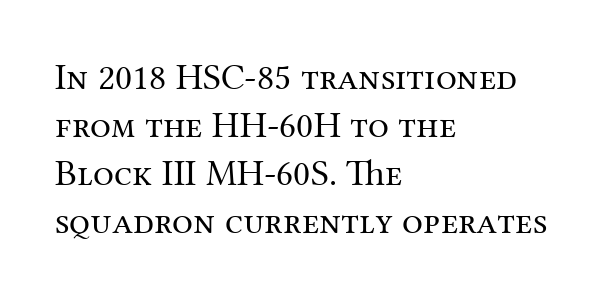
Q: Is the text bold? A: No.
Q: Is the text italic (slanted)? A: No, it is upright.
Q: Is the typeface a serif or a sans-serif typeface? A: Serif.
Q: Is the text underlined? A: No.
Q: How is the paragraph aligned? A: Left-aligned.
Q: Is the spacing between letters normal or unusually wide? A: Normal.
Q: Is the spacing between lines tight, normal or loose? A: Normal.
Q: Width (condensed, normal, or wide)? A: Normal.
Q: Stroke contrast? A: Medium.
Q: x-height? A: Medium.
Q: Monospaced? A: No.
